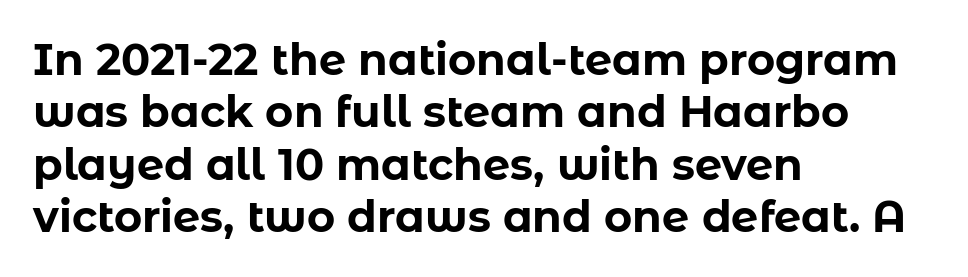
When letters stand straight like this, we call the style roman or upright. This rendering features lettering with no underline. As a designer I'd log this as weight 700, bold. These lines are rendered in a variable-pitch font.
